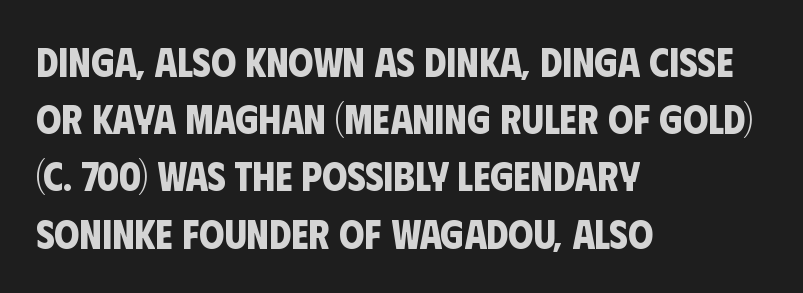
The image shows 40 px bold, condensed sans-serif type; set left-aligned, normal line spacing (1.43x), normal letter spacing, not underlined; low stroke contrast and a large x-height.
